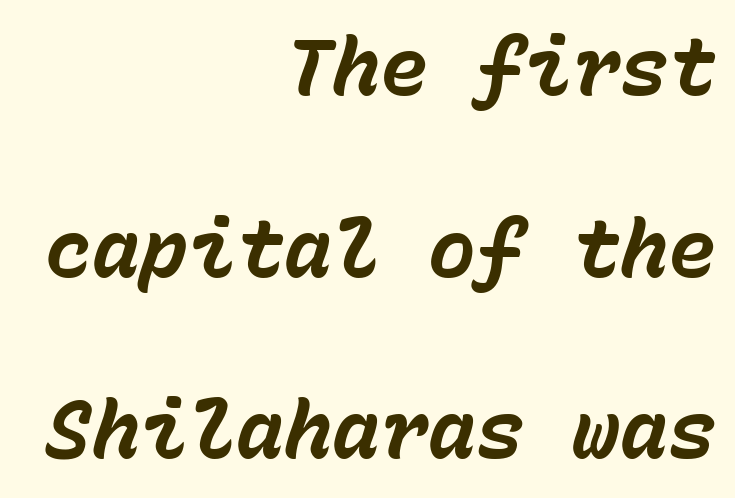
The image shows 80 px bold type, italic (leaning right), monospaced; set right-aligned, loose line spacing (2.27x), normal letter spacing, not underlined; low stroke contrast and a medium x-height.
